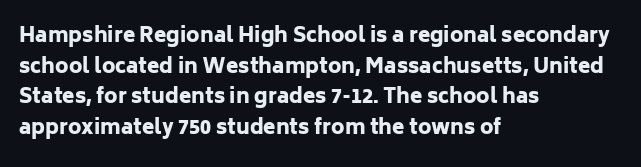
{"italic": "no", "bold": "yes", "underline": "no", "align": "left", "line_spacing": "normal", "line_spacing_ratio": 1.53, "letter_spacing": "normal", "letter_spacing_em": 0.0, "glyph_px": 20}
